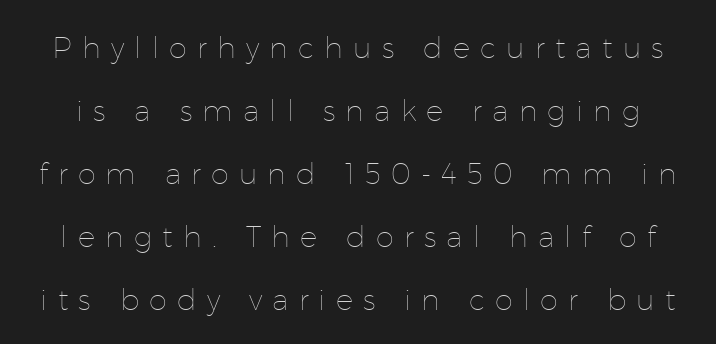
The image shows 29 px thin type, upright; set loose line spacing (2.17x), unusually wide letter spacing (+0.35 em), not underlined; low stroke contrast and a medium x-height.
